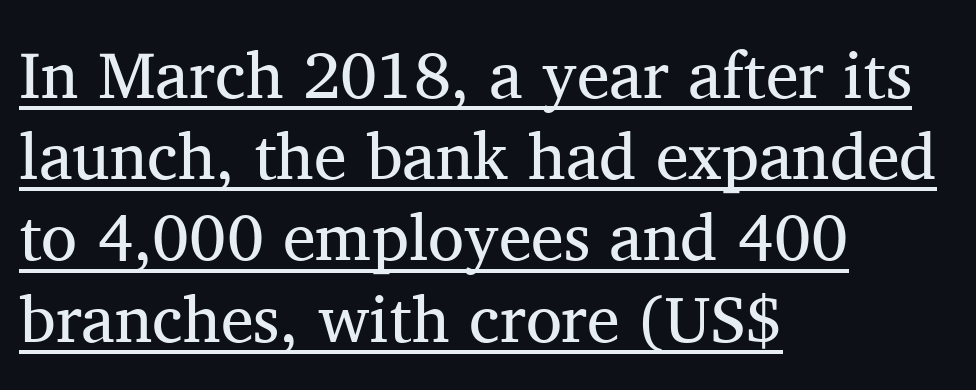
Does the lettering tilt? It doesn't — this is upright. What stands out about the letter spacing? Nothing — it is the standard amount. These characters rest on top of a visible drawn line. The passage shown is typed in a proportional face where columns would drift. In terms of letterform style, serifs are clearly present. Teacher's note: observe the even left margin — that is flush-left alignment.
